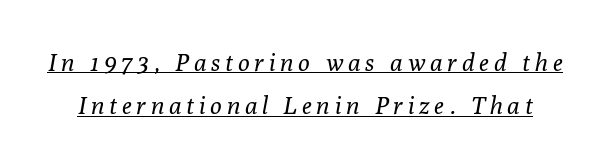
These lines were composed using italics. The sample's only ornament is a line tracing under the words. The font sits on the lighter half of the weight spectrum, regular included. Tracking here is generous; glyphs stand well apart from one another.
